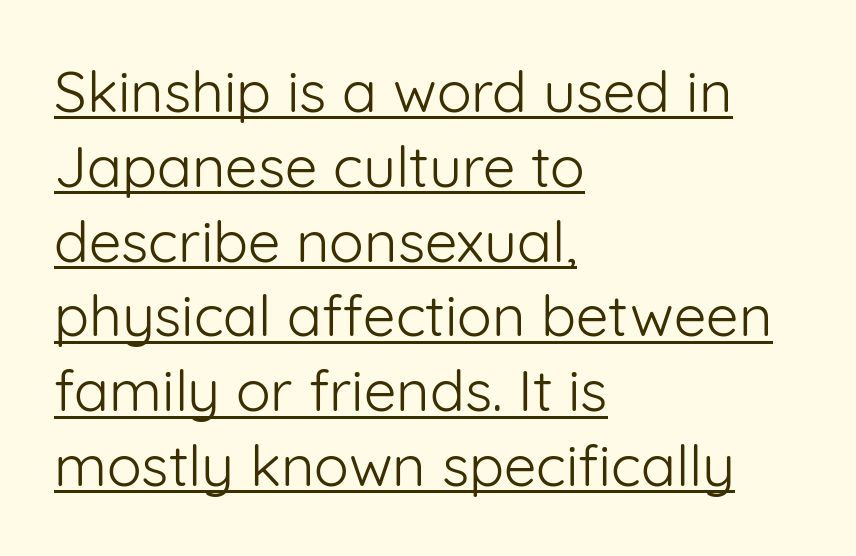
{"serif": "no", "italic": "no", "bold": "no", "weight": "light", "width": "normal", "stroke_contrast": "low", "x_height": "medium", "monospaced": "no", "underline": "yes", "align": "left", "line_spacing": "normal", "line_spacing_ratio": 1.29, "letter_spacing": "normal", "letter_spacing_em": 0.0, "glyph_px": 58}
